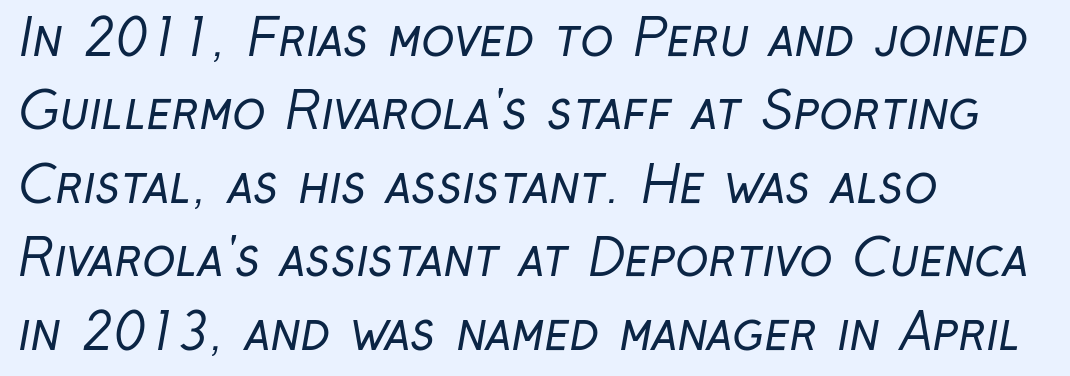
Counters stay open thanks to moderate or lighter strokes. The text block is weighted toward the left margin, trailing off unevenly rightward. Rows of type keep a routine distance in the vertical direction. These lines are rendered in a variable-pitch font. Observe the absence of serifs on each vertical stroke in this sample.
